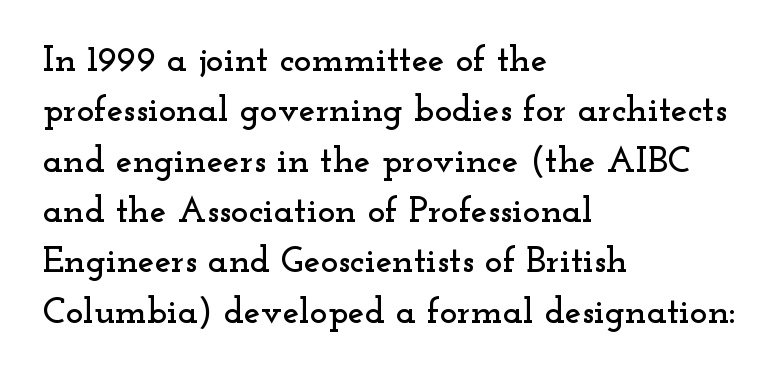
Looks like regular typesetting: each glyph gets only the width it needs. A typesetter would label this face a serif. The designer left line spacing at the default. The strip under each line holds only bare page.
